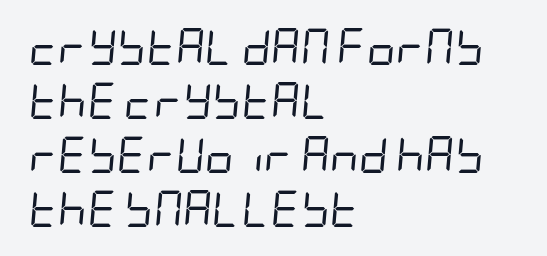
{"italic": "yes", "lean": "right", "slant_degrees": 5, "bold": "no", "weight": "regular", "width": "condensed", "stroke_contrast": "low", "x_height": "large", "underline": "no", "align": "left", "line_spacing": "normal", "line_spacing_ratio": 1.5, "letter_spacing": "normal", "letter_spacing_em": 0.0, "glyph_px": 36}
